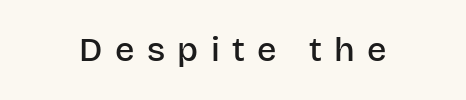
In terms of letterspacing, this is a distinctly airy, spread setting. Nobody drew a line under any word here. The lettering holds an erect, upright posture throughout. Character widths vary here, with narrow letters taking less room than wide ones. Moderately thickened strokes mark this as semibold type. Classification — sans serif.
